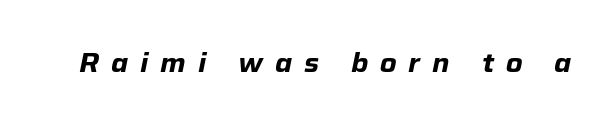
Does the lettering tilt? It does — this is italic. Compared with typical body copy, the letter spacing here is much looser. Heavy-handed strokes throughout: this text is bold. The passage shown is not underscored anywhere.
